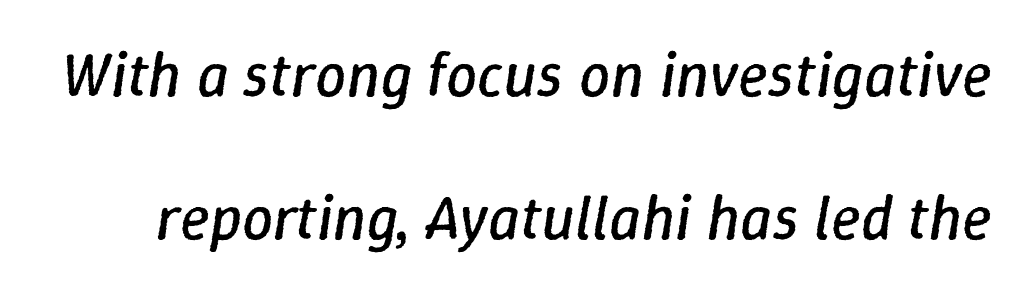
Here the designer chose a conventional face with non-uniform glyph widths. Summary of weight: not heavy and not bold. These lines stand farther apart than default settings would place them. The glyphs are unaccompanied by any horizontal stroke below them.
